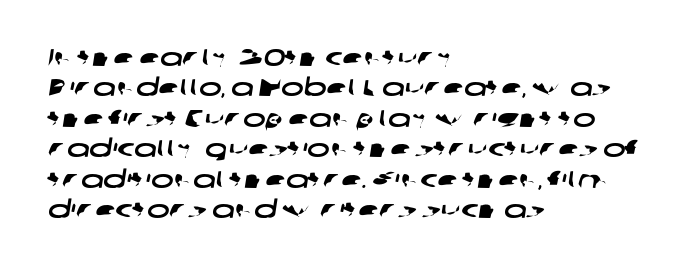
Q: Is the text underlined? A: No.
Q: How is the paragraph aligned? A: Left-aligned.
Q: Is the spacing between letters normal or unusually wide? A: Normal.
Q: Is the spacing between lines tight, normal or loose? A: Normal.
